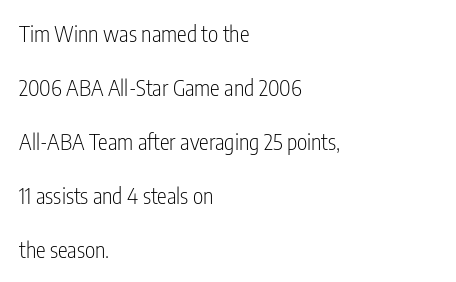
The image shows 22 px text type, upright; set left-aligned, loose line spacing (2.45x), normal letter spacing, not underlined.
